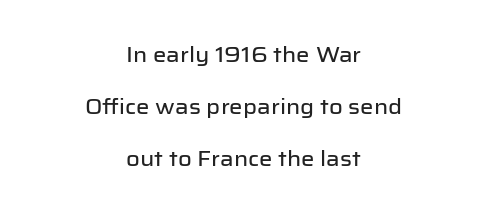
{"italic": "no", "underline": "no", "align": "center", "line_spacing": "loose", "line_spacing_ratio": 2.47, "letter_spacing": "normal", "letter_spacing_em": 0.0, "glyph_px": 21}
